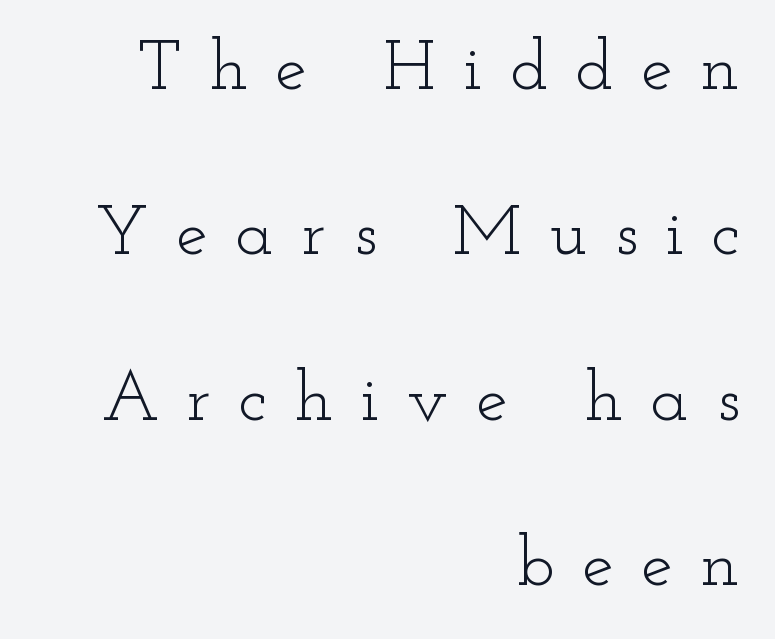
Q: Is the text bold? A: No.
Q: Is the text italic (slanted)? A: No, it is upright.
Q: Is the typeface a serif or a sans-serif typeface? A: Serif.
Q: Is the text underlined? A: No.
Q: How is the paragraph aligned? A: Right-aligned.
Q: Is the spacing between letters normal or unusually wide? A: Unusually wide.
Q: Is the spacing between lines tight, normal or loose? A: Loose.
Q: Width (condensed, normal, or wide)? A: Wide.
Q: Stroke contrast? A: Low.
Q: x-height? A: Small.
Q: Monospaced? A: No.
